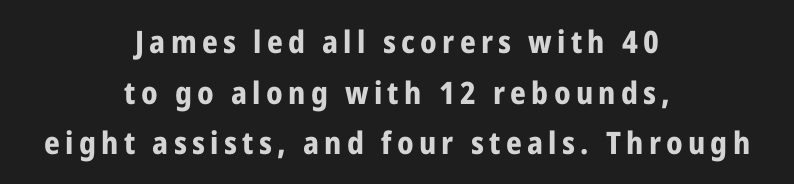
Clear beneath every line of the passage. This sample uses a sans-serif face. On the weight axis this lands at bold, roughly 700. The face used here is proportionally spaced, like ordinary book or web type. Leading: standard.
